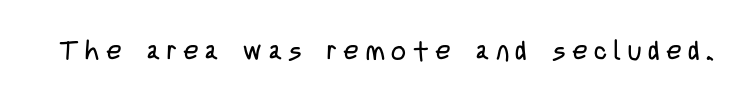
Honestly, there is no underline to notice here at all. Letters have the restrained weight of plain body copy at most. A roman cut, with each character standing at attention. The horizontal fit of the characters is loose and conspicuously gappy.
